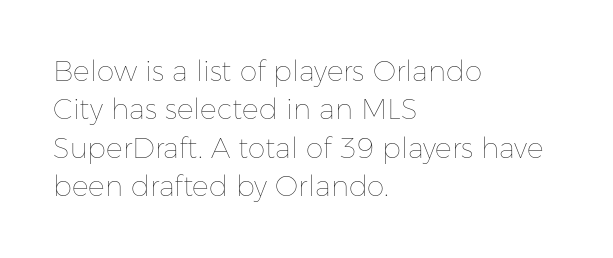
The image shows 28 px thin type, upright; set left-aligned, normal line spacing (1.37x), normal letter spacing, not underlined; low stroke contrast and a medium x-height.
